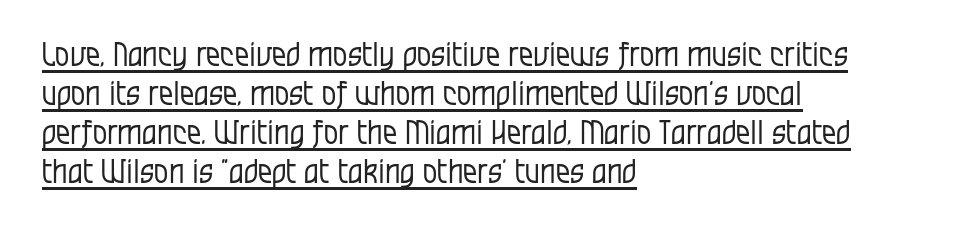
{"serif": "no", "italic": "no", "bold": "no", "weight": "regular", "width": "condensed", "stroke_contrast": "low", "x_height": "large", "monospaced": "no", "underline": "yes", "align": "left", "line_spacing_ratio": 1.22, "letter_spacing": "normal", "letter_spacing_em": 0.0, "glyph_px": 32}
